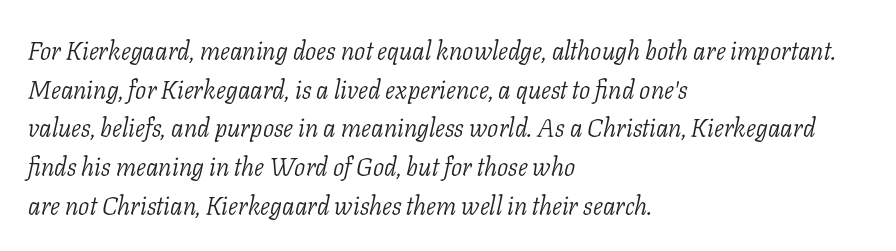
Q: Is the text bold? A: No.
Q: Is the text italic (slanted)? A: Yes, it leans right by about 11 degrees.
Q: Is the text underlined? A: No.
Q: How is the paragraph aligned? A: Left-aligned.
Q: Is the spacing between letters normal or unusually wide? A: Normal.
Q: Is the spacing between lines tight, normal or loose? A: Normal.
